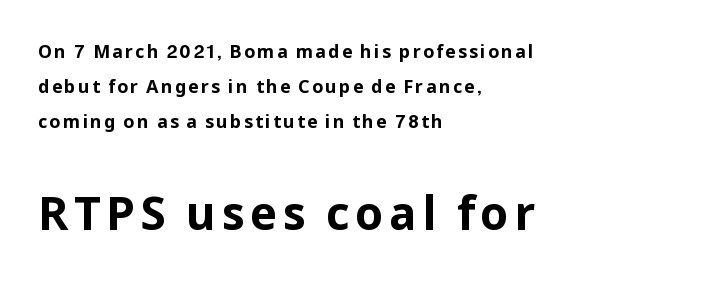
The image shows 46 px bold sans-serif type, upright; set left-aligned, loose line spacing (1.94x), not underlined; the second (bottom) block is 2.56x larger; low stroke contrast and a medium x-height.
